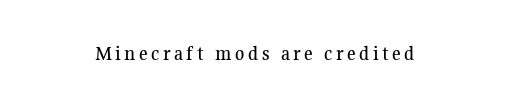
Q: Is the text italic (slanted)? A: No, it is upright.
Q: Is the text underlined? A: No.
Q: How is the paragraph aligned? A: Centered.
